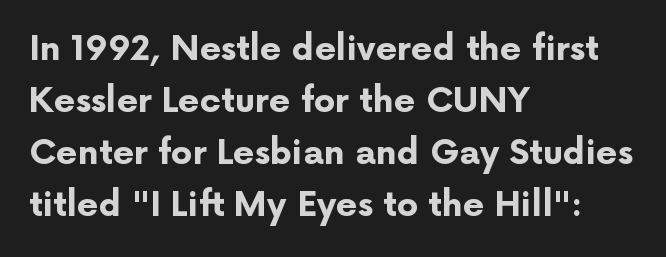
The image shows 34 px bold sans-serif type, upright; set left-aligned, normal line spacing (1.53x), normal letter spacing, not underlined; low stroke contrast and a medium x-height.
